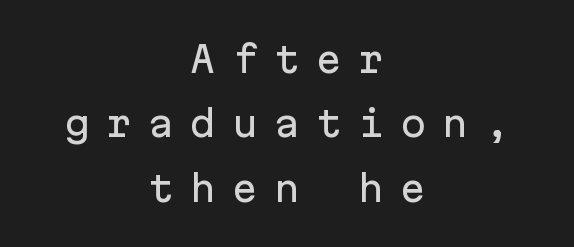
Q: Is the text italic (slanted)? A: No, it is upright.
Q: Is the typeface a serif or a sans-serif typeface? A: Sans-serif.
Q: Is the text underlined? A: No.
Q: How is the paragraph aligned? A: Centered.
Q: Is the spacing between letters normal or unusually wide? A: Unusually wide.
Q: Width (condensed, normal, or wide)? A: Normal.
Q: Stroke contrast? A: Low.
Q: x-height? A: Medium.
Q: Monospaced? A: Yes.
